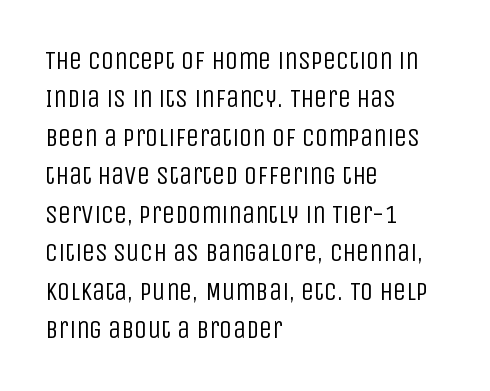
Q: Is the text bold? A: No.
Q: Is the text italic (slanted)? A: No, it is upright.
Q: Is the text underlined? A: No.
Q: How is the paragraph aligned? A: Left-aligned.
Q: Is the spacing between letters normal or unusually wide? A: Normal.
Q: Is the spacing between lines tight, normal or loose? A: Normal.
